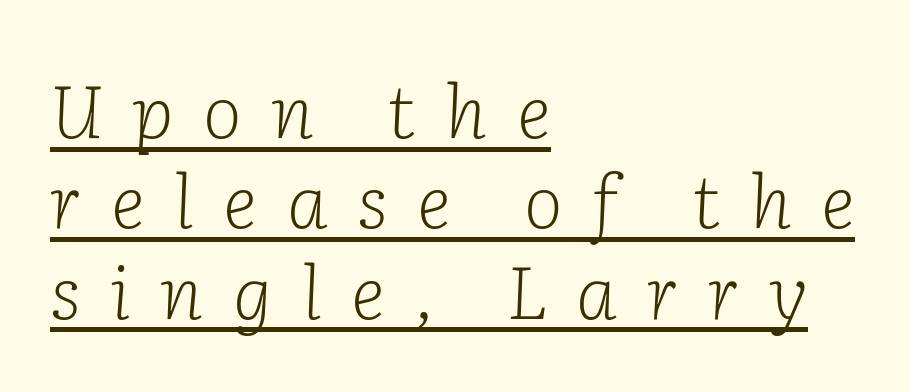
The image shows 74 px light serif type, italic (leaning right); set left-aligned, line spacing 1.22x, unusually wide letter spacing (+0.4 em), underlined; low stroke contrast and a medium x-height.
